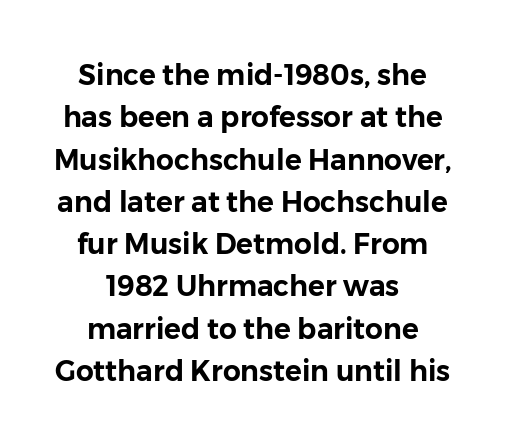
Neither beginnings nor endings align; midpoints do. Vertical spacing — default. It's the straight-up-and-down kind of type. Here the designer chose a conventional face with non-uniform glyph widths. Honestly, the letter spacing is just normal — you wouldn't notice it.
